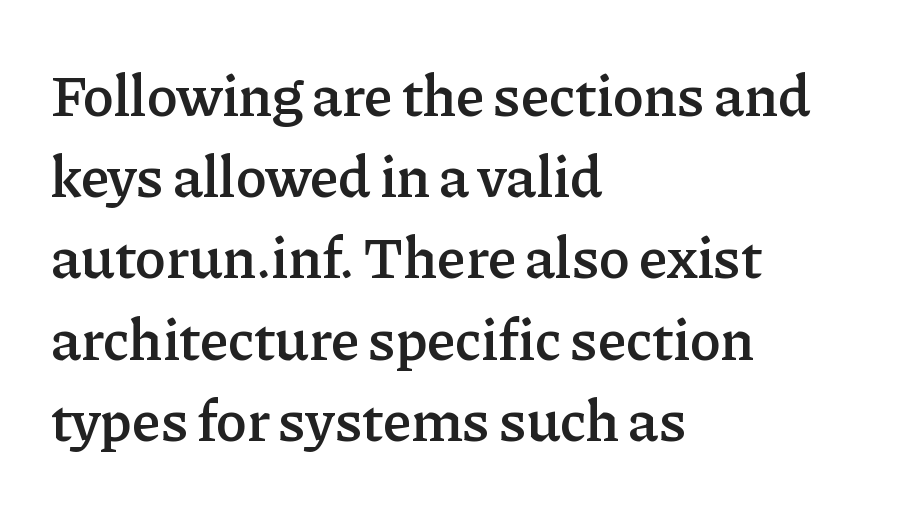
The face used here is a semibold: visibly heavier than regular, lighter than bold. The words here are not underlined. Is the block centered? No — it sits flush against the left margin. The type sits square on the baseline with zero lean. Baseline-to-baseline distance is the conventional proportion of letter height.
